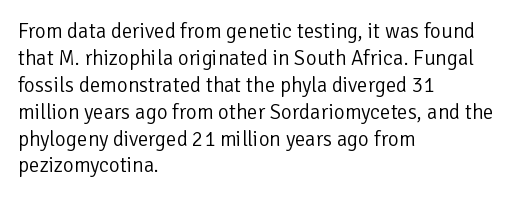
Q: Is the text bold? A: No.
Q: Is the text italic (slanted)? A: No, it is upright.
Q: Is the text underlined? A: No.
Q: How is the paragraph aligned? A: Left-aligned.
Q: Is the spacing between letters normal or unusually wide? A: Normal.
Q: Is the spacing between lines tight, normal or loose? A: Normal.
